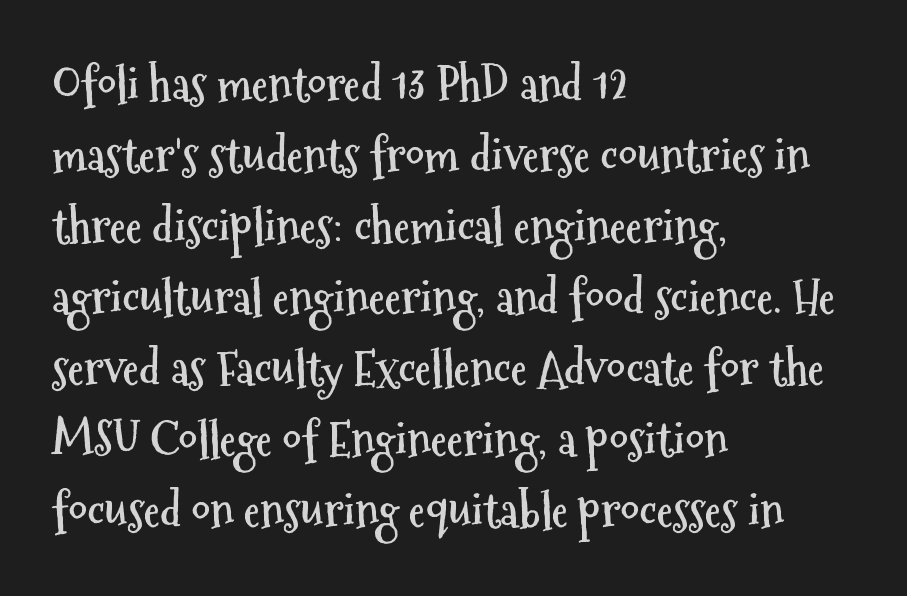
The rendering uses natural spacing where letterforms have individual widths. The passage shown is not underscored anywhere. Heavy, bold letterforms. Typeset ragged right — the left edge is the straight one. Is there any slant? The stems are plumb. Typographically, this falls in the sans-serif category.
